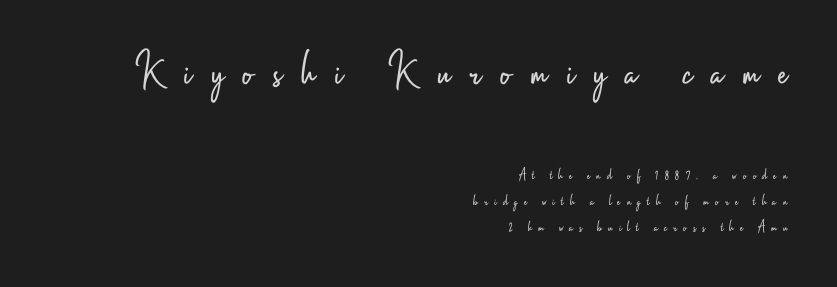
{"serif": "no", "bold": "no", "weight": "light", "width": "condensed", "stroke_contrast": "low", "x_height": "small", "monospaced": "no", "underline": "no", "align": "right", "line_spacing": "normal", "line_spacing_ratio": 1.61, "letter_spacing": "wide", "letter_spacing_em": 0.39, "larger_block": "first", "size_ratio": 3.06, "glyph_px": 49}
